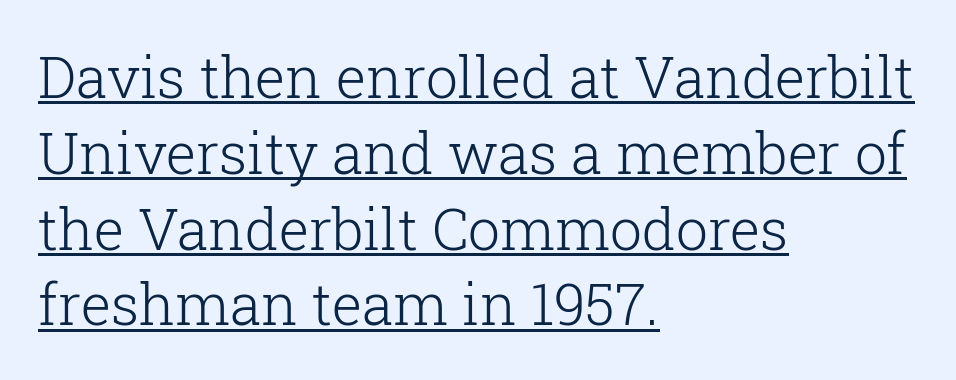
This sample keeps an unexceptional amount of space between lines. Spacing between characters is what you'd get straight out of the box. Underline: present. Note the varied advance widths — an 'i' is clearly narrower than an 'm'. Does the type have serifs? Yes, each stem ends in a small foot.
